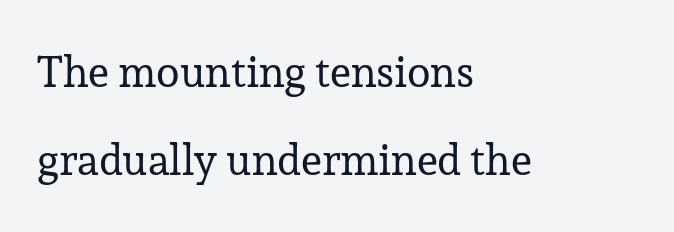
{"serif": "yes", "italic": "no", "bold": "no", "weight": "regular", "width": "normal", "stroke_contrast": "low", "x_height": "medium", "monospaced": "no", "underline": "no", "align": "left", "line_spacing": "loose", "line_spacing_ratio": 2.05, "letter_spacing": "normal", "letter_spacing_em": 0.0, "glyph_px": 43}
